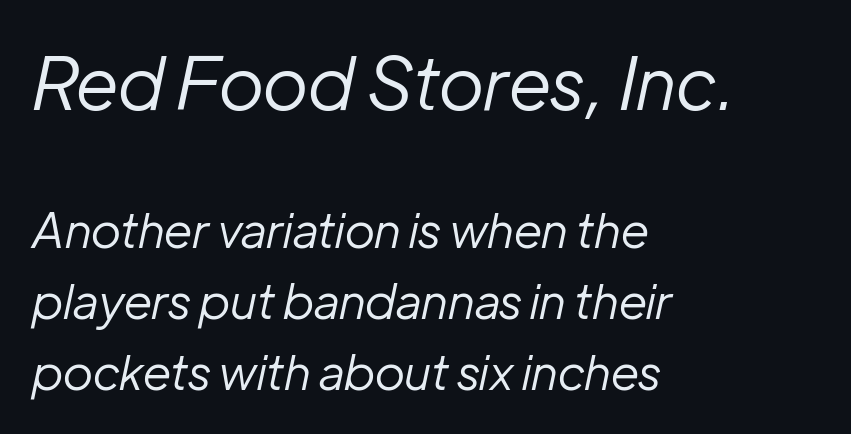
{"italic": "yes", "lean": "right", "slant_degrees": 12, "bold": "no", "weight": "regular", "width": "normal", "stroke_contrast": "low", "x_height": "medium", "monospaced": "no", "underline": "no", "align": "left", "line_spacing": "normal", "line_spacing_ratio": 1.48, "letter_spacing": "normal", "letter_spacing_em": 0.0, "larger_block": "first", "size_ratio": 1.5, "glyph_px": 72}
